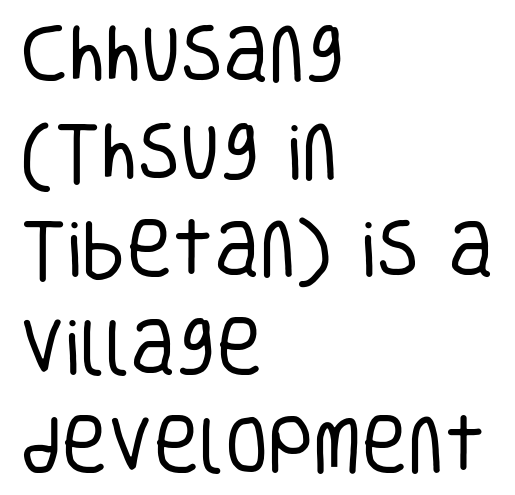
The image shows 63 px regular-weight, condensed sans-serif type, upright; set left-aligned, normal line spacing (1.55x), normal letter spacing, not underlined; low stroke contrast and a large x-height.
